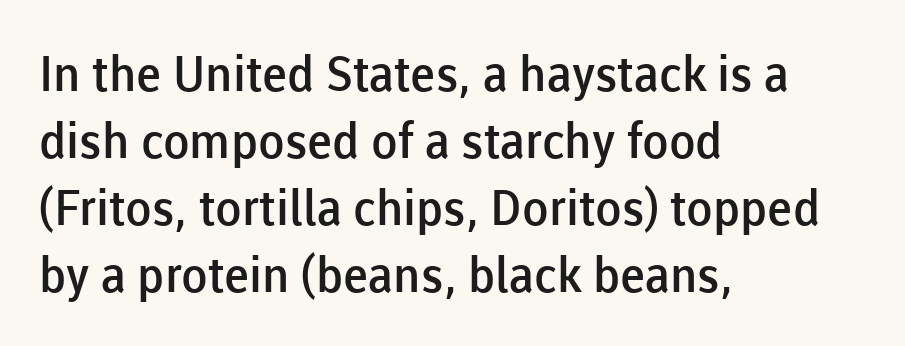
Q: Is the text bold? A: Semi-bold.
Q: Is the text italic (slanted)? A: No, it is upright.
Q: Is the typeface a serif or a sans-serif typeface? A: Sans-serif.
Q: Is the text underlined? A: No.
Q: How is the paragraph aligned? A: Left-aligned.
Q: Is the spacing between letters normal or unusually wide? A: Normal.
Q: Is the spacing between lines tight, normal or loose? A: Normal.
Q: Width (condensed, normal, or wide)? A: Normal.
Q: Stroke contrast? A: Low.
Q: x-height? A: Medium.
Q: Monospaced? A: No.
